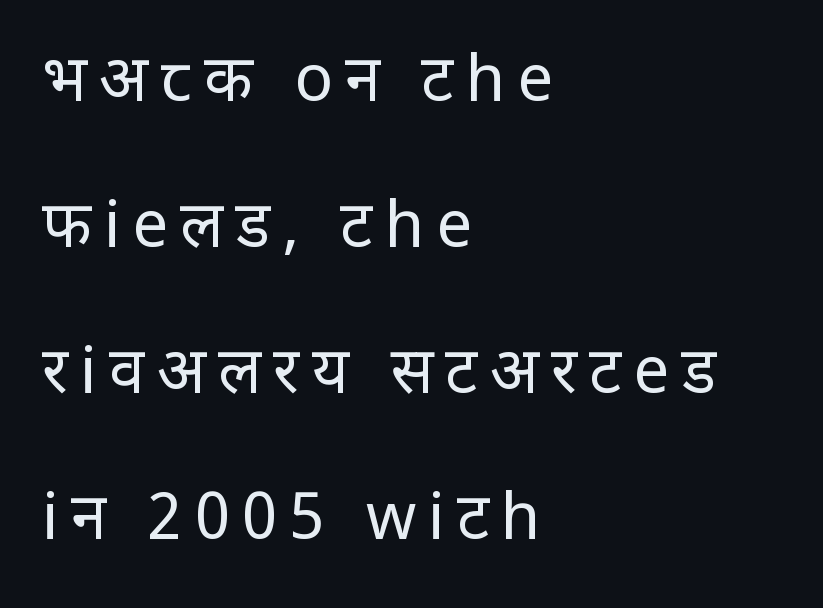
Is there much room between lines? Yes — plenty of vertical air separates them. These lines are rendered in a variable-pitch font. Notice how the passage keeps a crisp vertical edge on the left only. A quiet, ordinary-to-light weight characterises the typeface. Every character sits straight up, as roman type does.
